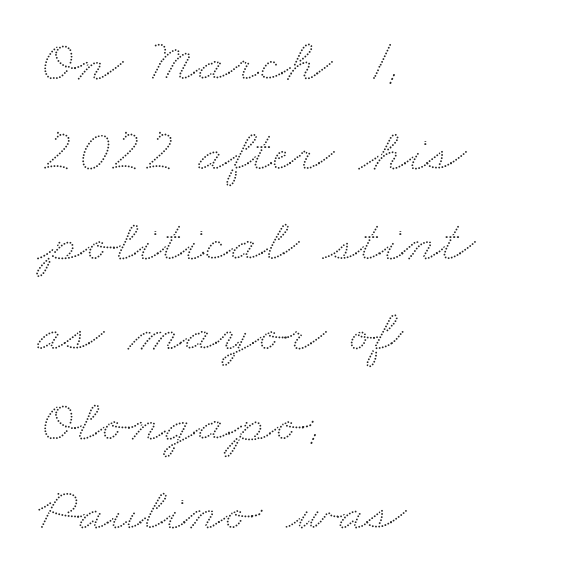
{"width": "wide", "stroke_contrast": "low", "x_height": "small", "monospaced": "no", "underline": "no", "align": "left", "line_spacing": "normal", "line_spacing_ratio": 1.45, "letter_spacing": "normal", "letter_spacing_em": 0.0, "glyph_px": 62}
